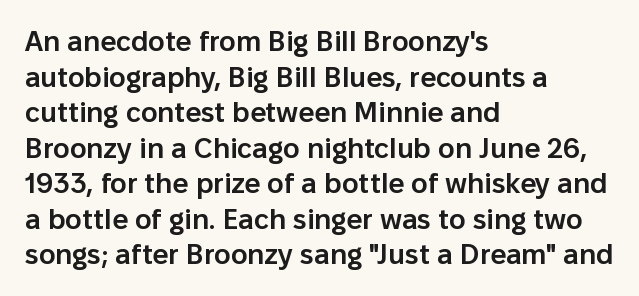
This is sans-serif lettering, the kind often seen on screens and signage. Descenders are the only things crossing below the line. The rag falls on the right side of this text block. Letter spacing: default. Leading matches the norm, producing a regular column.
